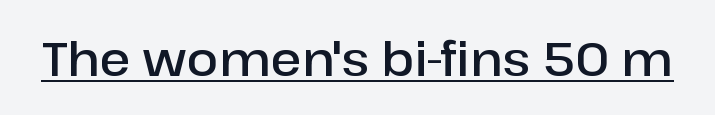
Q: Is the text bold? A: Semi-bold.
Q: Is the text italic (slanted)? A: No, it is upright.
Q: Is the typeface a serif or a sans-serif typeface? A: Sans-serif.
Q: Is the text underlined? A: Yes.
Q: Is the spacing between letters normal or unusually wide? A: Normal.
Q: Width (condensed, normal, or wide)? A: Normal.
Q: Stroke contrast? A: Low.
Q: x-height? A: Medium.
Q: Monospaced? A: No.
